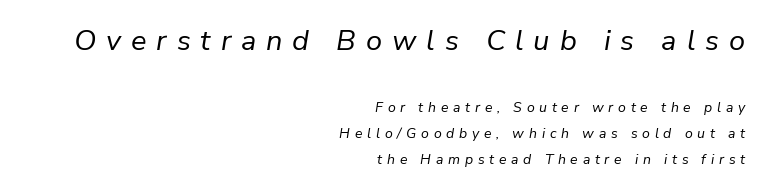
Q: Is the text bold? A: No.
Q: Is the text italic (slanted)? A: Yes, it leans right by about 9 degrees.
Q: Is the text underlined? A: No.
Q: How is the paragraph aligned? A: Right-aligned.
Q: Is the spacing between letters normal or unusually wide? A: Unusually wide.
Q: Which block of text is set in a larger size, the first (top) or the second (bottom)? A: The first (top) one.
Q: Width (condensed, normal, or wide)? A: Normal.
Q: Stroke contrast? A: Low.
Q: x-height? A: Medium.
Q: Monospaced? A: No.
